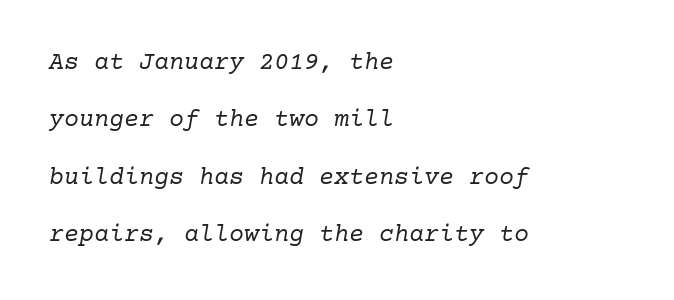
Q: Is the text bold? A: No.
Q: Is the text italic (slanted)? A: Yes, it leans right by about 10 degrees.
Q: Is the text underlined? A: No.
Q: How is the paragraph aligned? A: Left-aligned.
Q: Is the spacing between letters normal or unusually wide? A: Normal.
Q: Is the spacing between lines tight, normal or loose? A: Loose.
